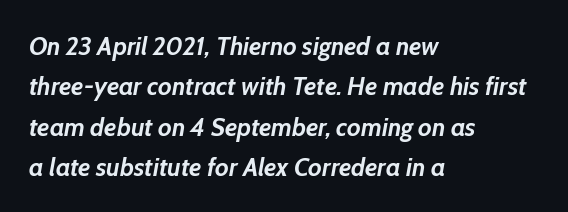
The image shows 26 px bold type, italic (leaning right); set left-aligned, normal line spacing (1.55x), normal letter spacing, not underlined.
